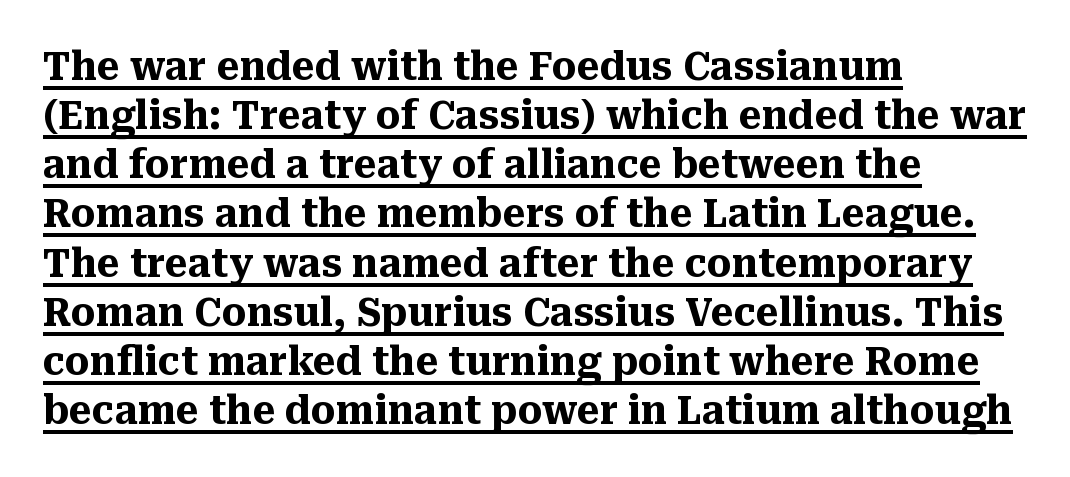
Vertical strokes here are truly vertical. Line spacing here is normal. This is heavy type, rendered in bold. What kind of face is this? One with serifs. The rendering uses natural spacing where letterforms have individual widths. You could call the tracking neutral — neither tight nor loose.
